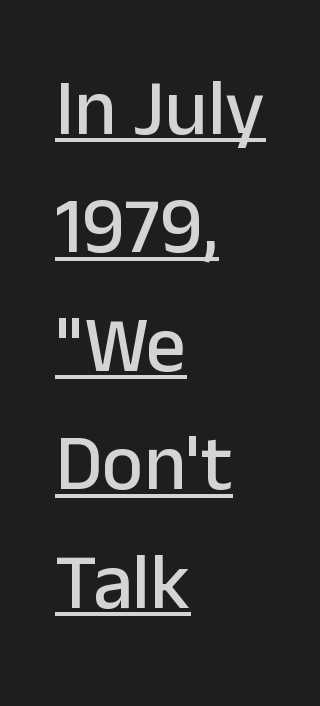
The image shows 79 px sans-serif type, upright; set left-aligned, normal line spacing (1.5x), normal letter spacing, underlined; low stroke contrast and a medium x-height.
